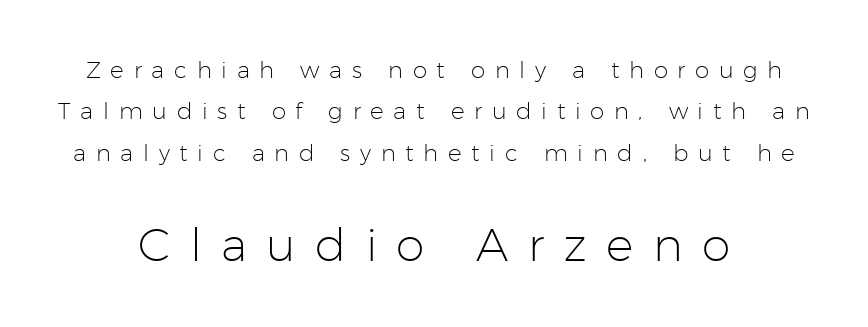
Q: Is the text bold? A: No.
Q: Is the text italic (slanted)? A: No, it is upright.
Q: Is the typeface a serif or a sans-serif typeface? A: Sans-serif.
Q: Is the text underlined? A: No.
Q: Is the spacing between letters normal or unusually wide? A: Unusually wide.
Q: Which block of text is set in a larger size, the first (top) or the second (bottom)? A: The second (bottom) one.
Q: Width (condensed, normal, or wide)? A: Normal.
Q: Stroke contrast? A: Low.
Q: x-height? A: Medium.
Q: Monospaced? A: No.
